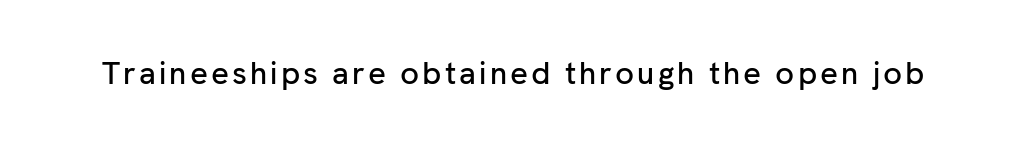
Q: Is the text italic (slanted)? A: No, it is upright.
Q: Is the typeface a serif or a sans-serif typeface? A: Sans-serif.
Q: Is the text underlined? A: No.
Q: Width (condensed, normal, or wide)? A: Normal.
Q: Stroke contrast? A: Low.
Q: x-height? A: Medium.
Q: Monospaced? A: No.
